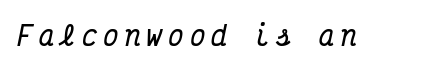
Descender tails drop into unmarked territory. You could only call the tracking loose — the letters float apart. The letters are bold, with thick, heavy strokes. Characters are canted at an angle relative to the baseline's perpendicular.
